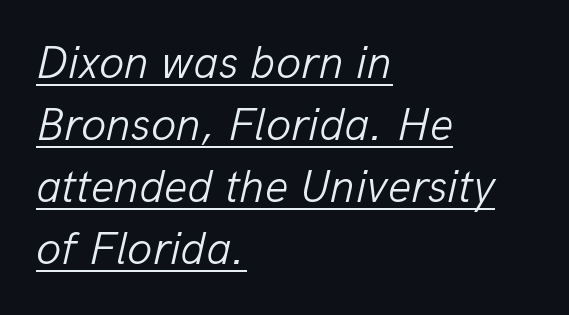
Rendered with sloped, italic letterforms. Descenders here cross a horizontal rule under the line. The rendering uses a moderate line-height, typical for paragraphs. Notice how the passage keeps a crisp vertical edge on the left only.
